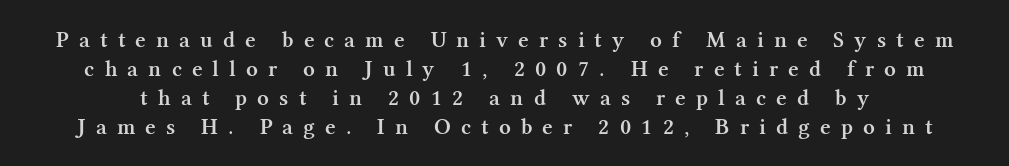
The image shows 23 px text type, upright; set normal line spacing (1.26x), unusually wide letter spacing (+0.44 em), not underlined.
